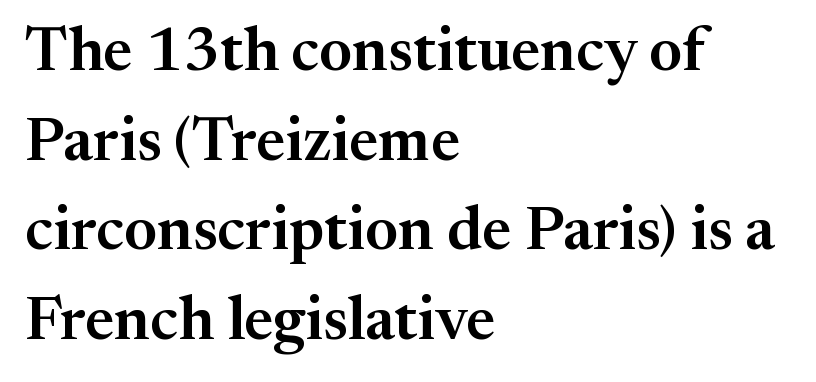
The image shows 61 px serif type, upright; set left-aligned, normal line spacing (1.47x), normal letter spacing, not underlined; medium stroke contrast and a medium x-height.
